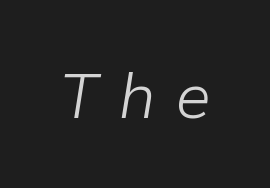
Q: Is the text bold? A: No.
Q: Is the text italic (slanted)? A: Yes, it leans right by about 9 degrees.
Q: Is the text underlined? A: No.
Q: Is the spacing between letters normal or unusually wide? A: Unusually wide.
Q: Width (condensed, normal, or wide)? A: Normal.
Q: Stroke contrast? A: Low.
Q: x-height? A: Medium.
Q: Monospaced? A: No.
